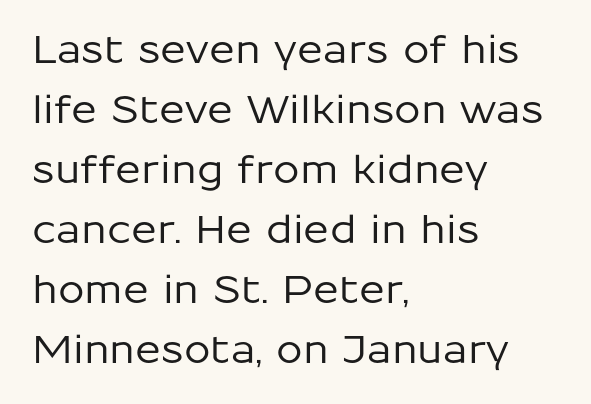
The image shows 38 px sans-serif type, upright; set left-aligned, normal line spacing (1.58x), normal letter spacing, not underlined; low stroke contrast and a medium x-height.
